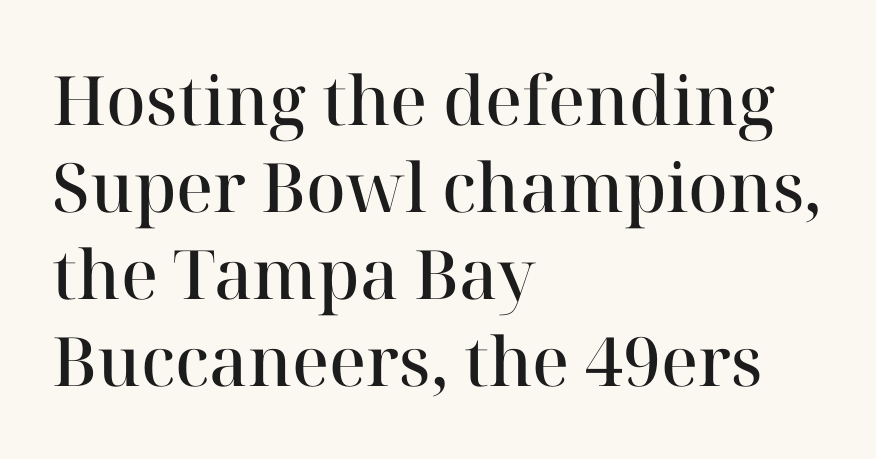
The image shows 68 px semibold serif type, upright; set left-aligned, normal line spacing (1.28x), normal letter spacing, not underlined; high stroke contrast and a medium x-height.
